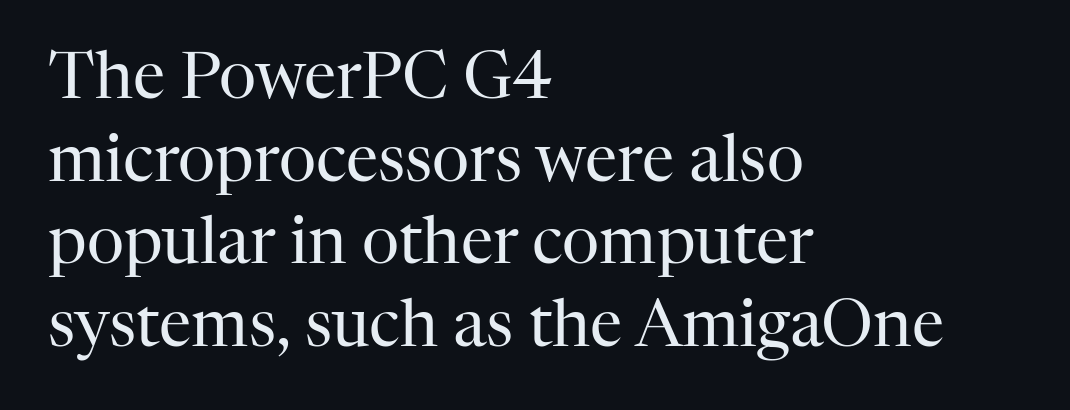
Q: Is the text bold? A: No.
Q: Is the text italic (slanted)? A: No, it is upright.
Q: Is the typeface a serif or a sans-serif typeface? A: Serif.
Q: Is the text underlined? A: No.
Q: How is the paragraph aligned? A: Left-aligned.
Q: Is the spacing between letters normal or unusually wide? A: Normal.
Q: Is the spacing between lines tight, normal or loose? A: Normal.
Q: Width (condensed, normal, or wide)? A: Normal.
Q: Stroke contrast? A: High.
Q: x-height? A: Medium.
Q: Monospaced? A: No.
